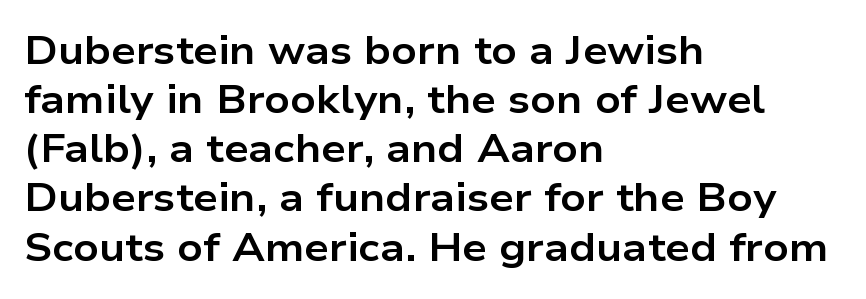
{"serif": "no", "italic": "no", "bold": "yes", "weight": "bold", "width": "wide", "stroke_contrast": "low", "x_height": "medium", "monospaced": "no", "underline": "no", "align": "left", "line_spacing": "normal", "line_spacing_ratio": 1.26, "letter_spacing": "normal", "letter_spacing_em": 0.0, "glyph_px": 39}
